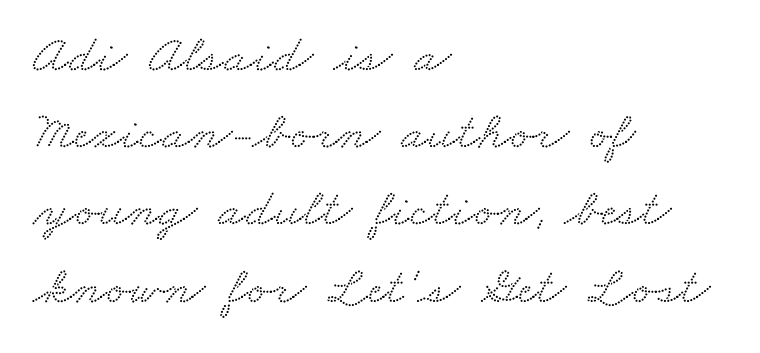
{"serif": "yes", "width": "wide", "stroke_contrast": "medium", "x_height": "small", "monospaced": "no", "underline": "no", "align": "left", "line_spacing": "normal", "line_spacing_ratio": 1.43, "letter_spacing": "normal", "letter_spacing_em": 0.0, "glyph_px": 54}
